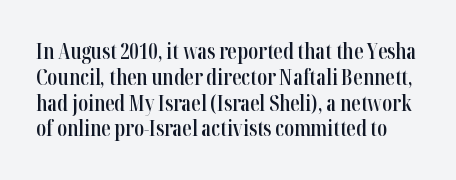
In terms of weight, the rendering is demibold, just under bold. This rendering features lettering with no underline. You can tell it's not italic because the verticals are truly vertical. Glyph-to-glyph distance matches everyday printed text.
